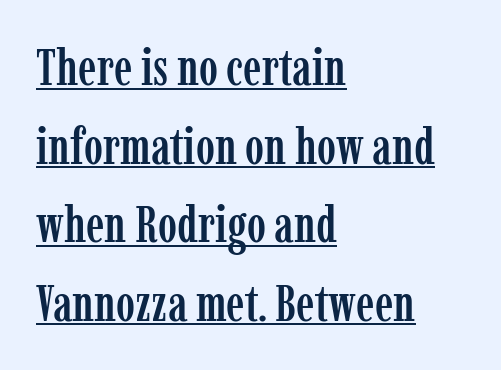
The image shows 51 px condensed serif type, upright; set left-aligned, normal line spacing (1.54x), normal letter spacing, underlined; low stroke contrast and a medium x-height.
